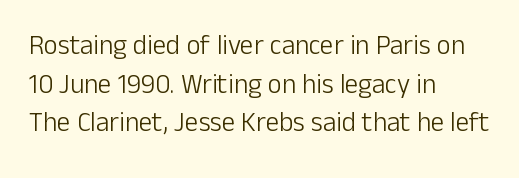
Stroke thickness stays within the range of a standard reading face or lighter. Notice how descenders clear the ascenders below comfortably — that's standard leading. There is no visible air inserted between adjacent glyphs. Casual observation: everything's shoved over to the left. The specimen omits any rule beneath the text block's lines. The letters stand straight up with perfectly vertical stems.
